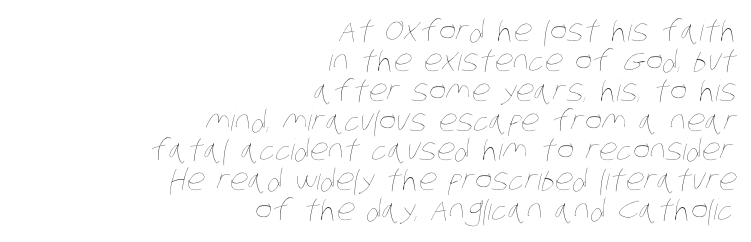
{"bold": "no", "weight": "thin", "width": "condensed", "stroke_contrast": "low", "x_height": "large", "monospaced": "no", "underline": "no", "align": "right", "line_spacing": "tight", "line_spacing_ratio": 1.03, "letter_spacing": "normal", "letter_spacing_em": 0.0, "glyph_px": 29}
